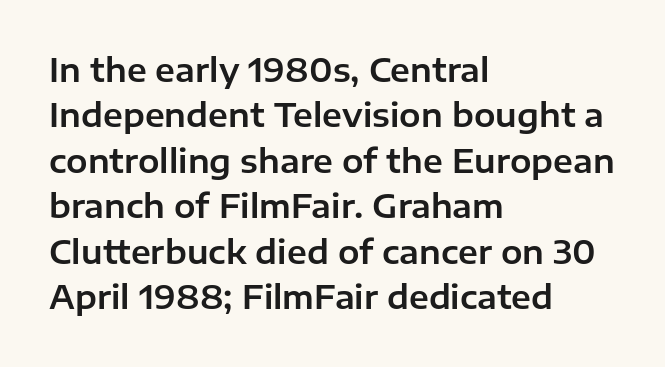
Serif or sans? Sans — the stroke terminals are bare. Rule under the text: the space is simply empty. The letters advance in unequal steps, a hallmark of proportional type. Tracking value appears to be zero — textbook default spacing.
